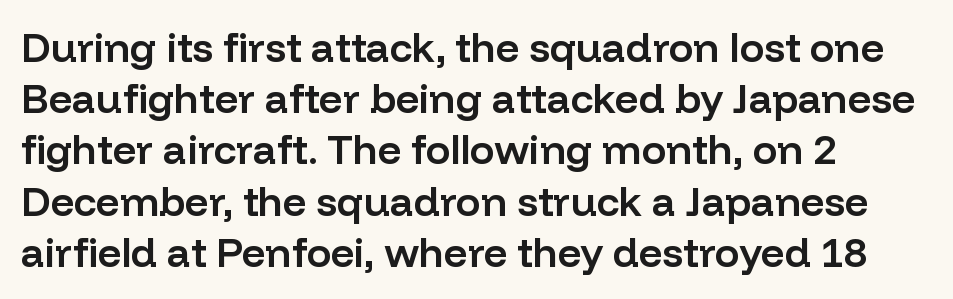
Q: Is the text bold? A: Semi-bold.
Q: Is the text italic (slanted)? A: No, it is upright.
Q: Is the typeface a serif or a sans-serif typeface? A: Sans-serif.
Q: Is the text underlined? A: No.
Q: How is the paragraph aligned? A: Left-aligned.
Q: Is the spacing between letters normal or unusually wide? A: Normal.
Q: Is the spacing between lines tight, normal or loose? A: Normal.
Q: Width (condensed, normal, or wide)? A: Normal.
Q: Stroke contrast? A: Low.
Q: x-height? A: Medium.
Q: Monospaced? A: No.
